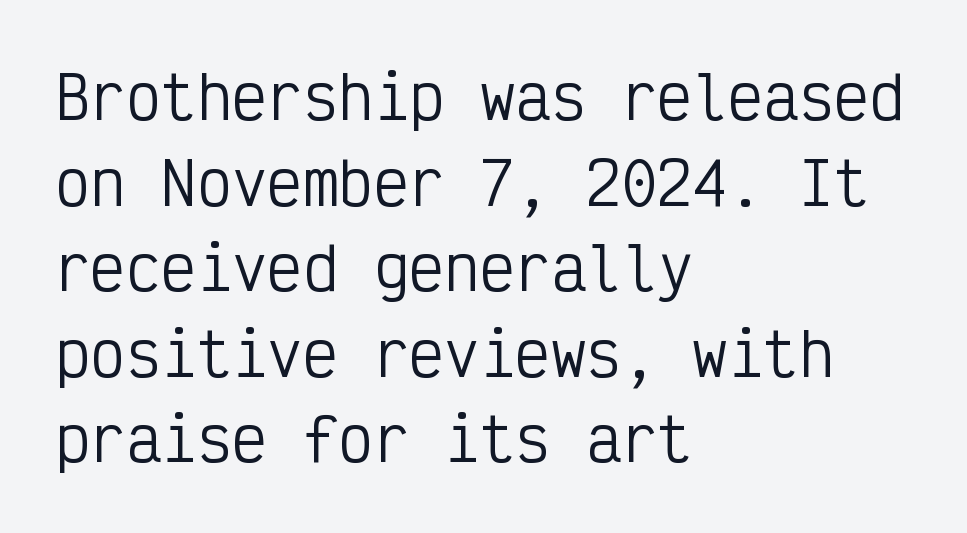
{"serif": "no", "italic": "no", "bold": "no", "weight": "regular", "width": "condensed", "stroke_contrast": "low", "x_height": "medium", "monospaced": "yes", "underline": "no", "align": "left", "line_spacing": "normal", "line_spacing_ratio": 1.45, "letter_spacing": "normal", "letter_spacing_em": 0.0, "glyph_px": 59}
